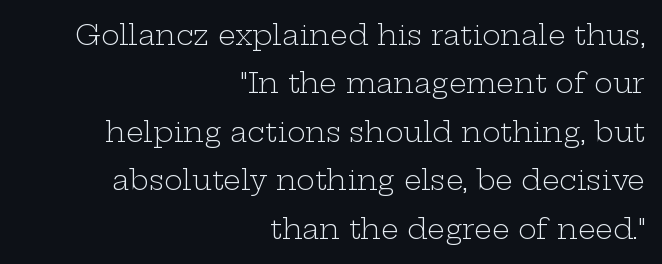
{"serif": "yes", "italic": "no", "bold": "no", "weight": "light", "width": "wide", "stroke_contrast": "low", "x_height": "medium", "monospaced": "no", "underline": "no", "align": "right", "line_spacing_ratio": 1.73, "letter_spacing": "normal", "letter_spacing_em": 0.0, "glyph_px": 28}
